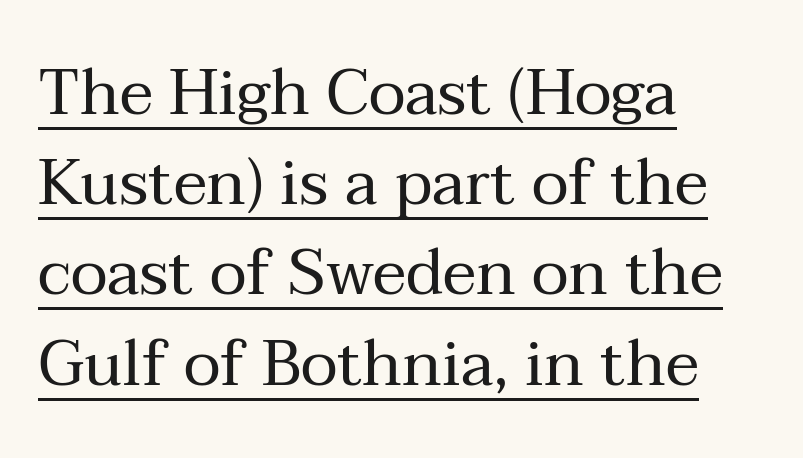
The image shows 64 px regular-weight serif type, upright; set left-aligned, normal line spacing (1.41x), normal letter spacing, underlined; medium stroke contrast and a medium x-height.
